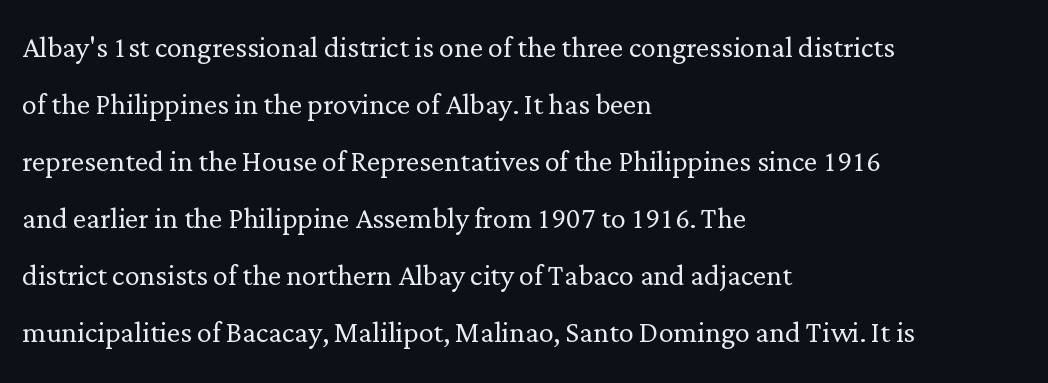
The image shows 37 px light serif type, upright; set left-aligned, normal line spacing (1.54x), normal letter spacing, not underlined; low stroke contrast and a medium x-height.
